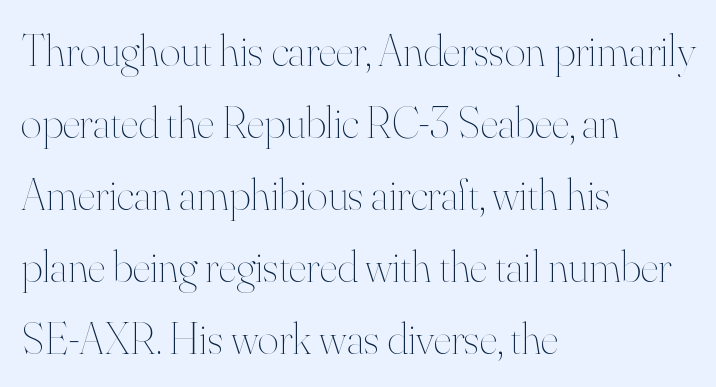
The image shows 45 px thin type, upright; set left-aligned, normal line spacing (1.6x), normal letter spacing, not underlined; high stroke contrast and a small x-height.
